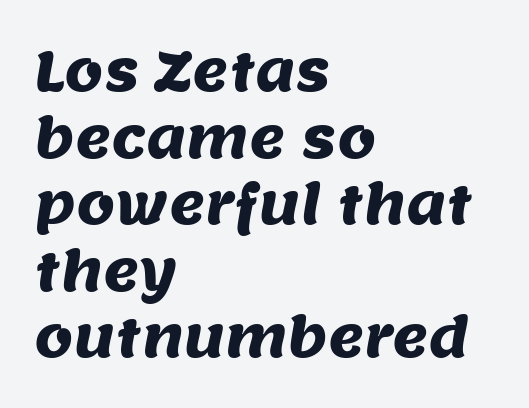
{"serif": "no", "width": "normal", "stroke_contrast": "medium", "x_height": "large", "monospaced": "no", "underline": "no", "align": "left", "line_spacing_ratio": 1.21, "letter_spacing": "normal", "letter_spacing_em": 0.0, "glyph_px": 55}
